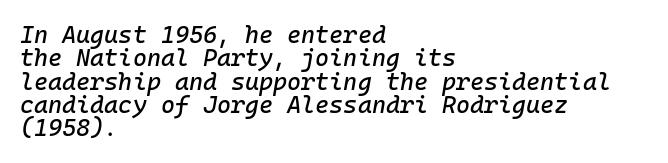
Horizontal bands of white between lines are thin slivers. Short and long lines alike share a common starting point at left. Quick note: underline off. The whole block is typeset with a tilt. This rendering leaves character spacing at its baseline value.
